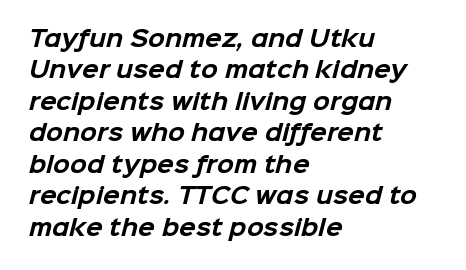
Q: Is the text bold? A: Yes.
Q: Is the text underlined? A: No.
Q: How is the paragraph aligned? A: Left-aligned.
Q: Is the spacing between letters normal or unusually wide? A: Normal.
Q: Is the spacing between lines tight, normal or loose? A: Normal.
